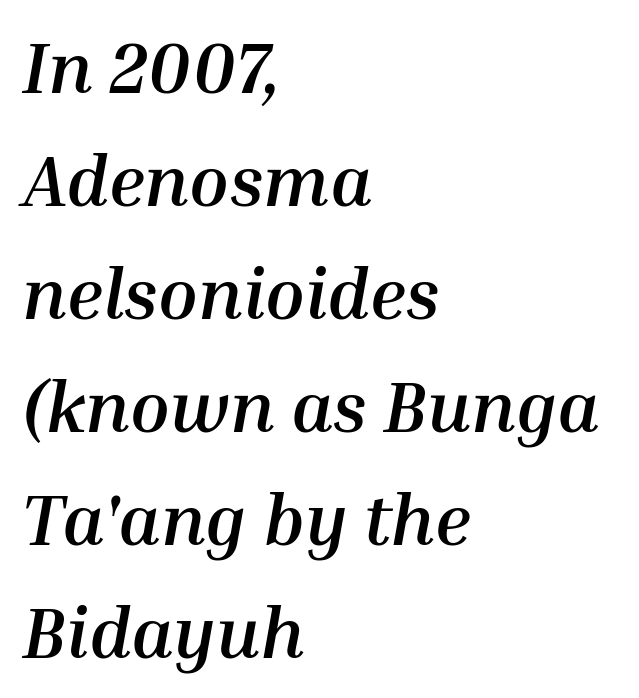
Is the block centered? No — it sits flush against the left margin. The lines sit at an ordinary, default distance from one another. The baseline area is clear. The letters are slanted; this is an italic face.
